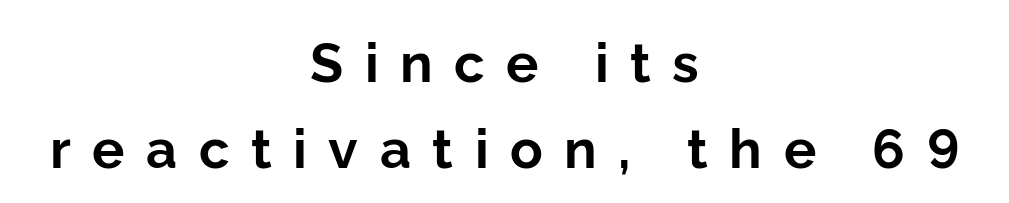
The image shows 54 px bold sans-serif type, upright; set centered, normal line spacing (1.59x), unusually wide letter spacing (+0.4 em), not underlined; low stroke contrast and a medium x-height.
